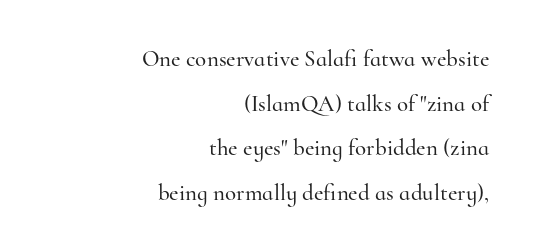
The image shows 23 px text type, upright; set right-aligned, loose line spacing (1.94x), normal letter spacing, not underlined.
